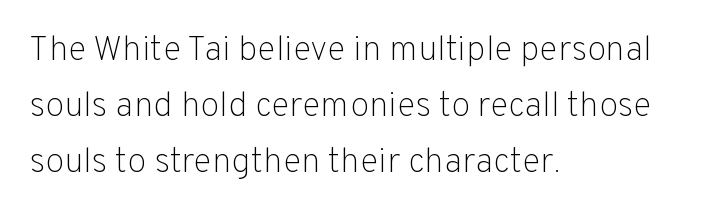
{"serif": "no", "italic": "no", "bold": "no", "weight": "light", "width": "normal", "stroke_contrast": "low", "x_height": "medium", "monospaced": "no", "underline": "no", "align": "left", "line_spacing": "normal", "line_spacing_ratio": 1.6, "letter_spacing": "normal", "letter_spacing_em": 0.0, "glyph_px": 35}
